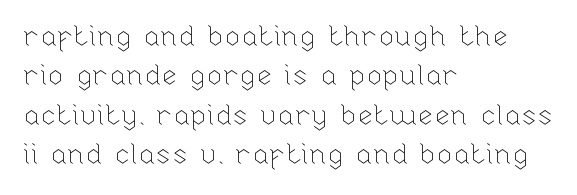
Varying glyph widths throughout — classic text-font behaviour. A clean baseline with only descenders dipping below it. The letterforms sit at book weight or below. The ragged edge is on the right, which tells us the setting is flush left. The line texture is even and compact thanks to regular tracking.
